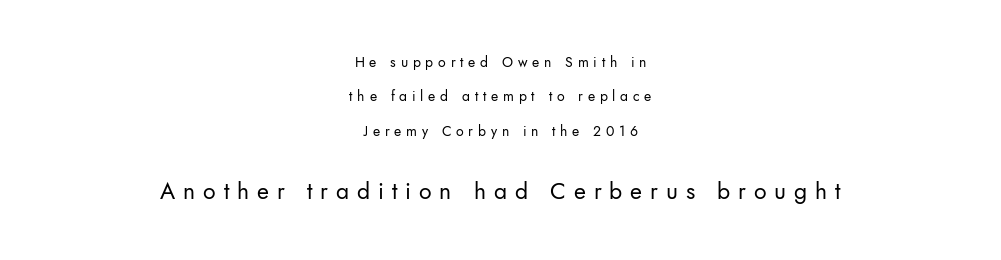
Horizontal alignment here is central, giving a formal, balanced look. Posture: straight, roman, zero tilt. Letters have the restrained weight of plain body copy at most. Lines of text with bare space underneath. The rendering inserts visible extra space after every character. The later block is typeset at a bigger size than the earlier block.
